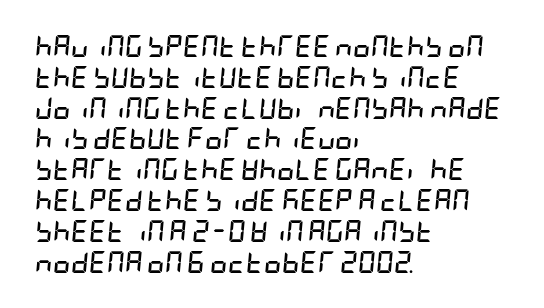
The image shows 22 px bold type, italic (leaning right); set left-aligned, normal line spacing (1.4x), normal letter spacing, not underlined.
